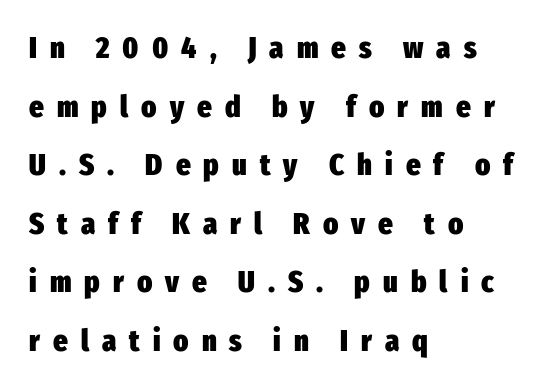
Q: Is the text bold? A: Yes.
Q: Is the text italic (slanted)? A: No, it is upright.
Q: Is the typeface a serif or a sans-serif typeface? A: Sans-serif.
Q: Is the text underlined? A: No.
Q: How is the paragraph aligned? A: Left-aligned.
Q: Is the spacing between letters normal or unusually wide? A: Unusually wide.
Q: Width (condensed, normal, or wide)? A: Condensed.
Q: Stroke contrast? A: Low.
Q: x-height? A: Medium.
Q: Monospaced? A: No.
